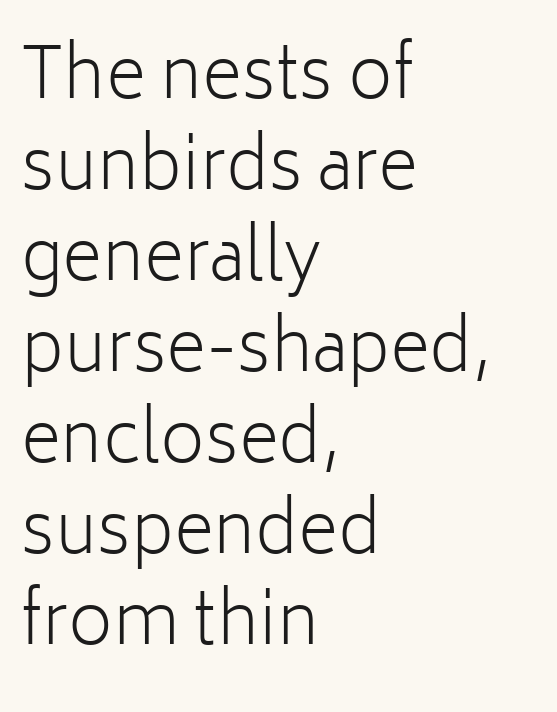
Stroke terminals: plain, sans-serif. Decoration check: the copy has no underline. The rendering uses natural spacing where letterforms have individual widths. Posture: straight, roman, zero tilt.
